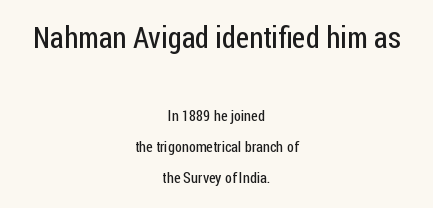
Q: Is the text bold? A: No.
Q: Is the text italic (slanted)? A: No, it is upright.
Q: Is the typeface a serif or a sans-serif typeface? A: Sans-serif.
Q: Is the text underlined? A: No.
Q: How is the paragraph aligned? A: Centered.
Q: Is the spacing between letters normal or unusually wide? A: Normal.
Q: Is the spacing between lines tight, normal or loose? A: Loose.
Q: Which block of text is set in a larger size, the first (top) or the second (bottom)? A: The first (top) one.
Q: Width (condensed, normal, or wide)? A: Condensed.
Q: Stroke contrast? A: Low.
Q: x-height? A: Medium.
Q: Monospaced? A: No.
